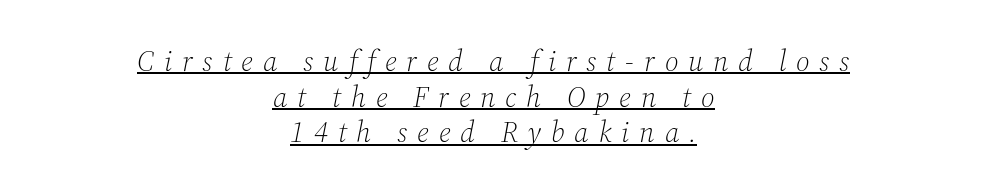
{"serif": "yes", "italic": "yes", "lean": "right", "slant_degrees": 12, "bold": "no", "weight": "light", "width": "normal", "stroke_contrast": "medium", "x_height": "medium", "monospaced": "no", "underline": "yes", "align": "center", "line_spacing_ratio": 1.23, "letter_spacing": "wide", "letter_spacing_em": 0.34, "glyph_px": 29}
